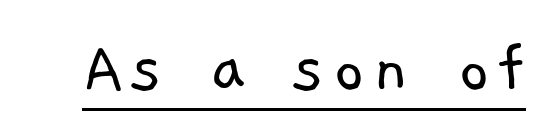
{"serif": "no", "bold": "no", "weight": "light", "width": "normal", "stroke_contrast": "low", "x_height": "medium", "monospaced": "no", "underline": "yes", "glyph_px": 76}
